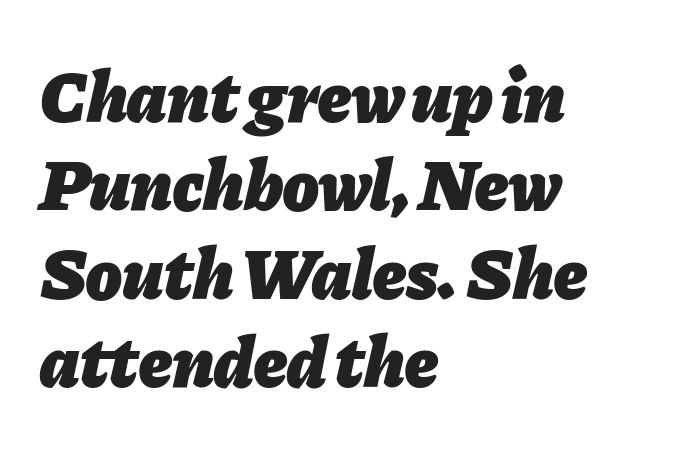
The image shows 73 px heavy type, italic (leaning right); set left-aligned, line spacing 1.21x, normal letter spacing, not underlined; low stroke contrast and a medium x-height.
